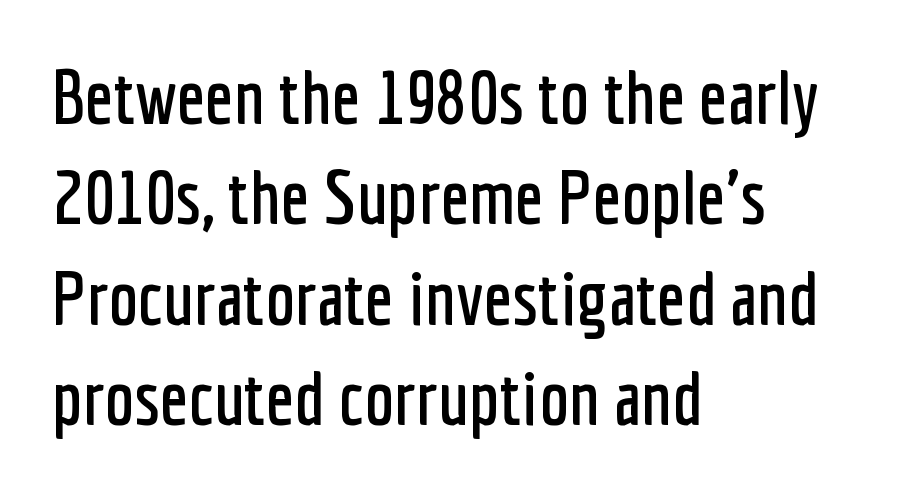
The image shows 75 px condensed sans-serif type, upright; set left-aligned, normal line spacing (1.34x), normal letter spacing, not underlined; low stroke contrast and a medium x-height.
